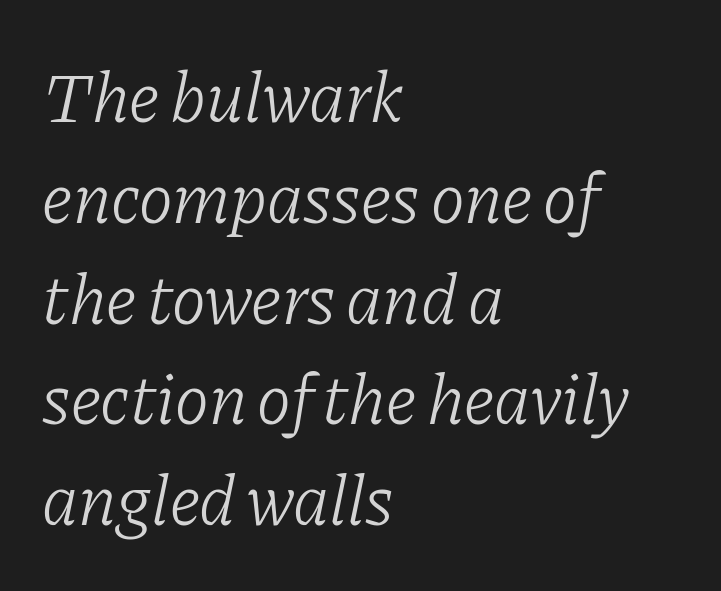
Q: Is the text bold? A: No.
Q: Is the text italic (slanted)? A: Yes, it leans right by about 11 degrees.
Q: Is the typeface a serif or a sans-serif typeface? A: Serif.
Q: Is the text underlined? A: No.
Q: How is the paragraph aligned? A: Left-aligned.
Q: Is the spacing between letters normal or unusually wide? A: Normal.
Q: Is the spacing between lines tight, normal or loose? A: Normal.
Q: Width (condensed, normal, or wide)? A: Normal.
Q: Stroke contrast? A: Low.
Q: x-height? A: Medium.
Q: Monospaced? A: No.
